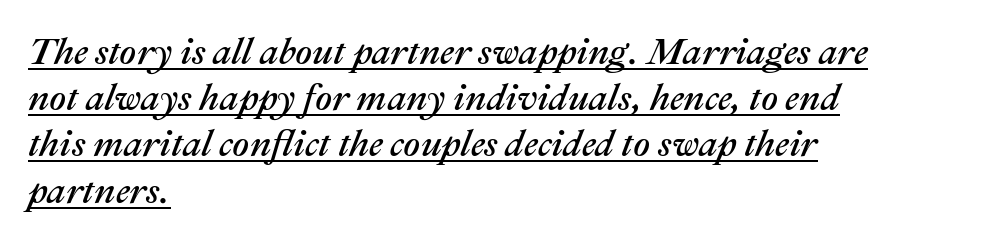
The letterforms sit shoulder to shoulder at normal distance. Compared with undecorated copy, this sample adds a rule below the words. The letters advance in unequal steps, a hallmark of proportional type. Italic: yes, the glyphs are oblique.
